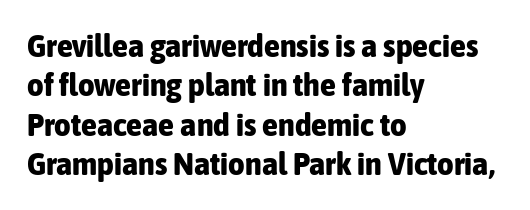
Italic? Not at all — the glyphs are vertical. Rule under the text: the space is simply empty. Unlike a traditional serif, this face leaves its strokes unadorned. In CSS terms this would be text-align: left. The line texture is even and compact thanks to regular tracking.
